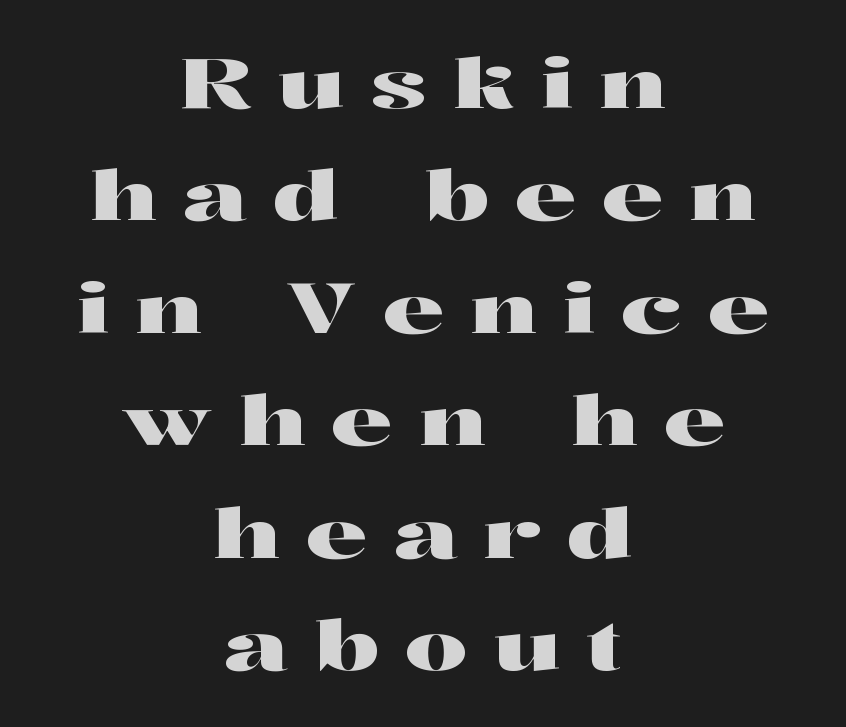
Tall strokes in this sample are plumb rather than angled. Old-style or modern, the face here clearly has serifs. The zone under the glyphs is completely vacant. There is plenty of visible air inserted between adjacent glyphs.
